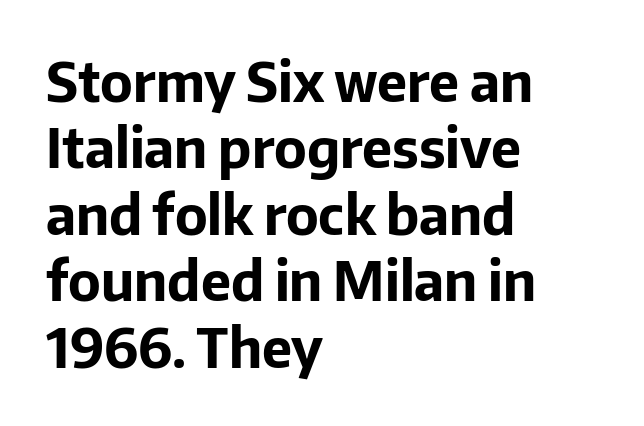
Q: Is the text bold? A: Yes.
Q: Is the text italic (slanted)? A: No, it is upright.
Q: Is the typeface a serif or a sans-serif typeface? A: Sans-serif.
Q: Is the text underlined? A: No.
Q: How is the paragraph aligned? A: Left-aligned.
Q: Is the spacing between letters normal or unusually wide? A: Normal.
Q: Width (condensed, normal, or wide)? A: Normal.
Q: Stroke contrast? A: Low.
Q: x-height? A: Medium.
Q: Monospaced? A: No.
